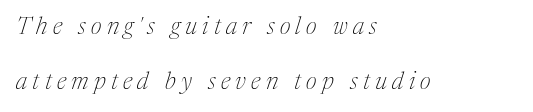
{"italic": "yes", "lean": "right", "slant_degrees": 17, "bold": "no", "underline": "no", "align": "left", "line_spacing": "loose", "line_spacing_ratio": 2.28, "letter_spacing": "wide", "letter_spacing_em": 0.22, "glyph_px": 24}
